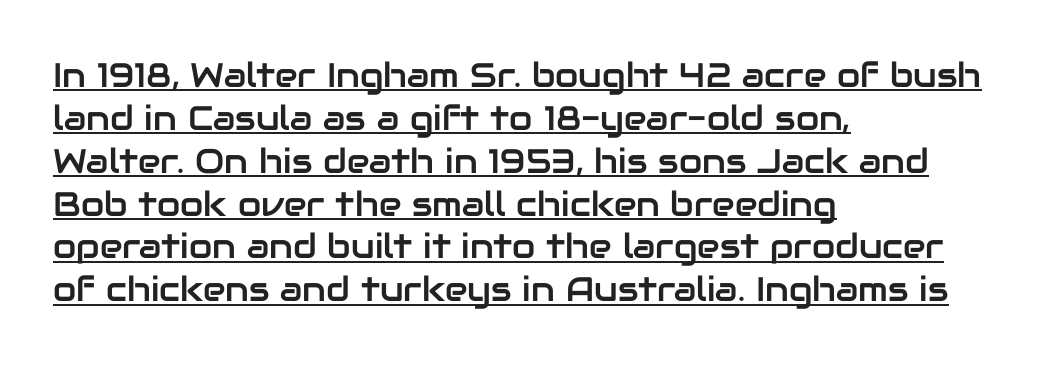
{"serif": "no", "italic": "no", "width": "normal", "stroke_contrast": "low", "x_height": "medium", "monospaced": "no", "underline": "yes", "align": "left", "line_spacing": "normal", "line_spacing_ratio": 1.26, "letter_spacing": "normal", "letter_spacing_em": 0.0, "glyph_px": 34}
